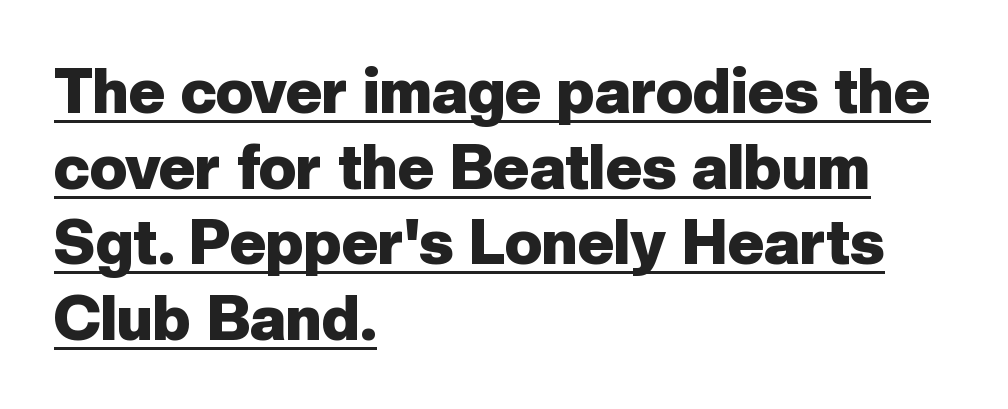
{"serif": "no", "italic": "no", "bold": "yes", "weight": "heavy", "width": "normal", "stroke_contrast": "low", "x_height": "medium", "monospaced": "no", "underline": "yes", "align": "left", "line_spacing_ratio": 1.22, "letter_spacing": "normal", "letter_spacing_em": 0.0, "glyph_px": 62}
